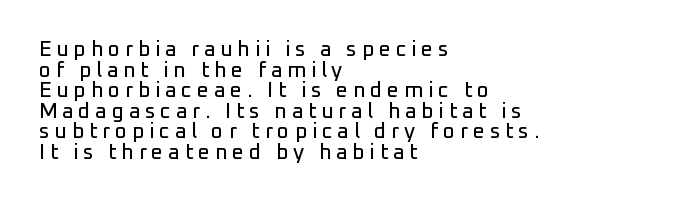
What's the leading like? Squeezed, with rows nearly overlapping. These lines have a slow, spaced-out rhythm from letter to letter. The lettering stays uniformly vertical, giving the passage a roman look. Casual observation: everything's shoved over to the left. Each row of text sits above clean, open space.
